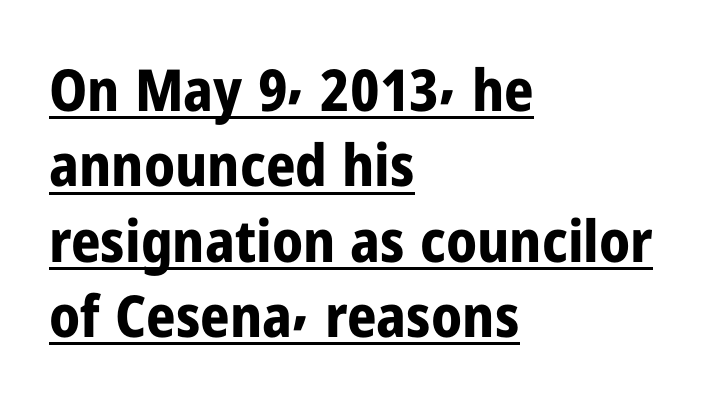
In terms of letterform style, serifs are entirely absent. This sample uses an upright cut, with every glyph sitting square on the baseline. The leading is moderate, giving the passage an even texture. The rendering uses the underline text-decoration.
